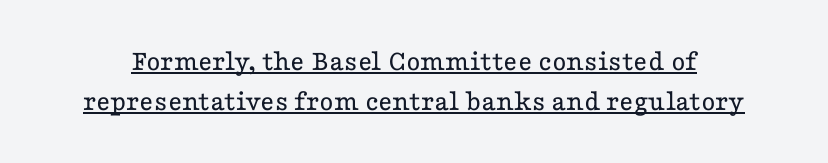
The image shows 30 px regular-weight, wide serif type, upright; set normal line spacing (1.33x), normal letter spacing, underlined; low stroke contrast and a medium x-height.
